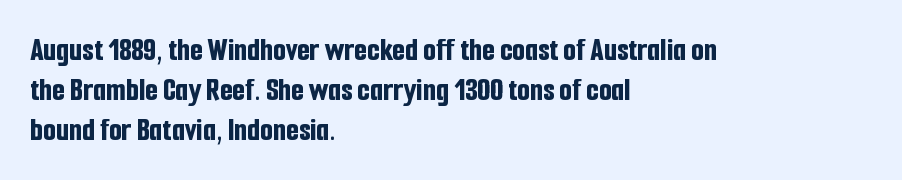
The image shows 33 px bold, condensed sans-serif type, upright; set left-aligned, line spacing 1.21x, normal letter spacing, not underlined; low stroke contrast and a medium x-height.
